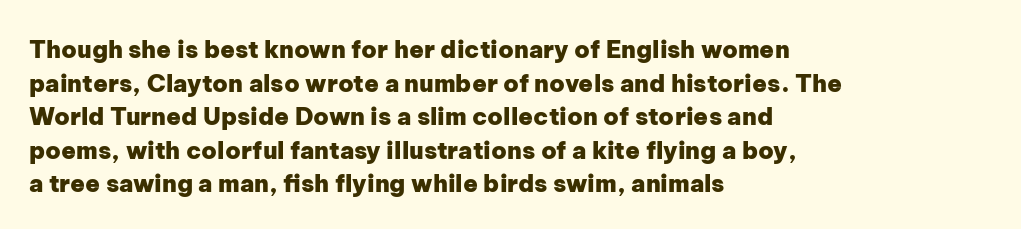
Q: Is the text bold? A: Yes.
Q: Is the text italic (slanted)? A: No, it is upright.
Q: Is the text underlined? A: No.
Q: How is the paragraph aligned? A: Left-aligned.
Q: Is the spacing between letters normal or unusually wide? A: Normal.
Q: Is the spacing between lines tight, normal or loose? A: Normal.
